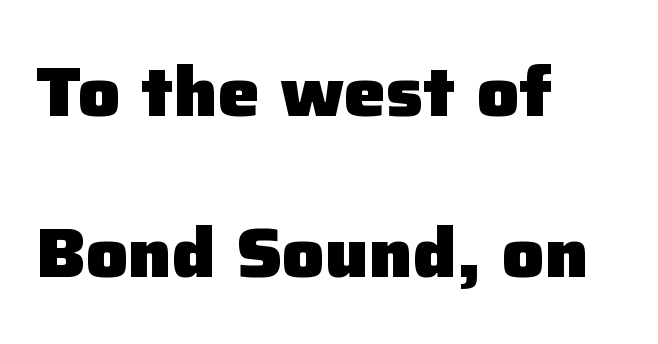
{"serif": "no", "italic": "no", "bold": "yes", "weight": "heavy", "width": "normal", "stroke_contrast": "low", "x_height": "medium", "monospaced": "no", "underline": "no", "align": "left", "line_spacing": "loose", "line_spacing_ratio": 2.3, "letter_spacing": "normal", "letter_spacing_em": 0.0, "glyph_px": 70}
